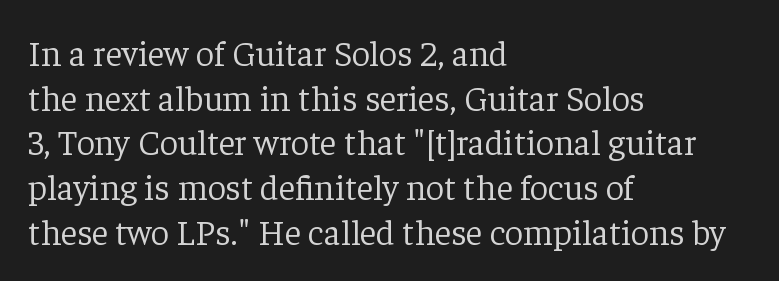
The image shows 36 px light serif type, upright; set left-aligned, line spacing 1.24x, normal letter spacing, not underlined; low stroke contrast and a medium x-height.
